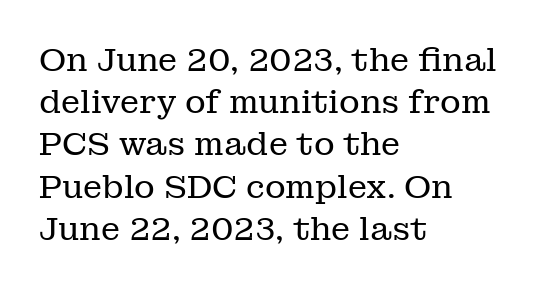
The image shows 32 px regular-weight serif type, upright; set left-aligned, normal line spacing (1.32x), normal letter spacing, not underlined; low stroke contrast and a medium x-height.
